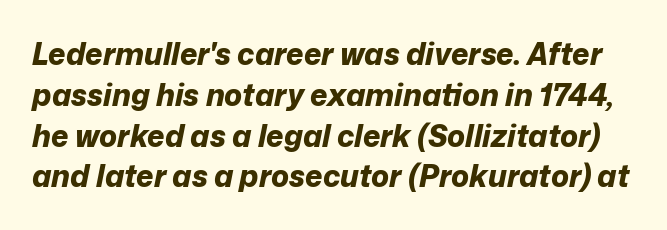
Every letter is thick-stroked: bold, no question. Every character sits at an angle, as italics do. These lines sit exactly where default settings would place them. Proportional: the letters do not fall into vertical columns. Nothing unusual about the tracking: characters are spaced as the font intends. Clear beneath every line of the passage.
